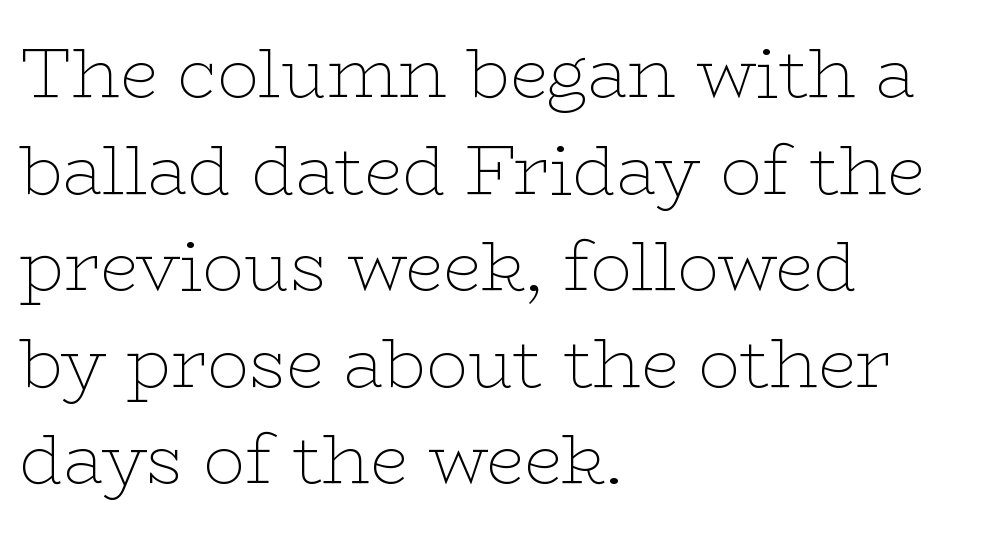
Do the characters align in a grid? No, the font is proportional. Designer's note — italics off, roman on. This is not heavy type; no bold has been used. The text was rendered using a seriffed face with decorative stroke endings. Caption: standard tracking, unaltered.
